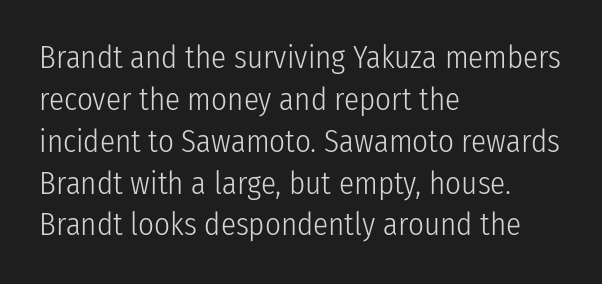
The zone under the glyphs is completely vacant. No letter is thick-stroked: the sample isn't bold. Vertical strokes here are truly vertical. You could not count columns in this text — the font is proportionally spaced. The compositor pushed each line to the left boundary.
